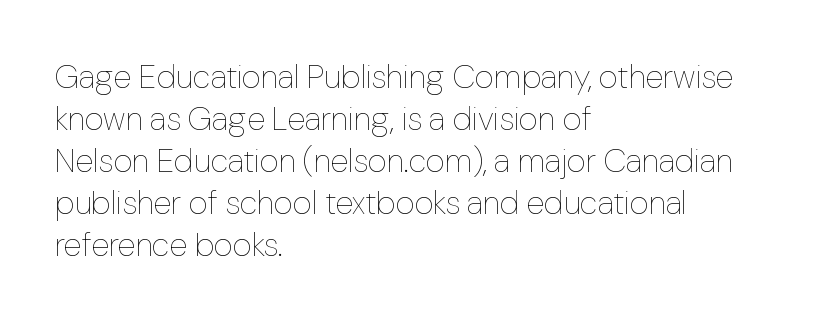
The image shows 33 px thin type, upright; set left-aligned, normal line spacing (1.27x), normal letter spacing, not underlined; low stroke contrast and a medium x-height.
